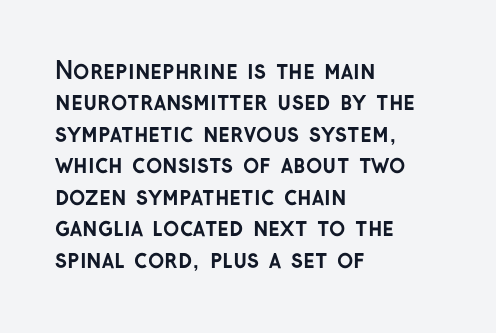
The image shows 24 px bold type, upright; set left-aligned, normal line spacing (1.31x), normal letter spacing, not underlined.
